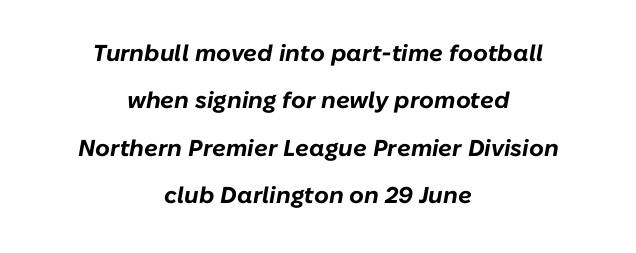
Q: Is the text bold? A: Yes.
Q: Is the text italic (slanted)? A: Yes, it leans right by about 10 degrees.
Q: Is the text underlined? A: No.
Q: How is the paragraph aligned? A: Centered.
Q: Is the spacing between letters normal or unusually wide? A: Normal.
Q: Is the spacing between lines tight, normal or loose? A: Loose.
